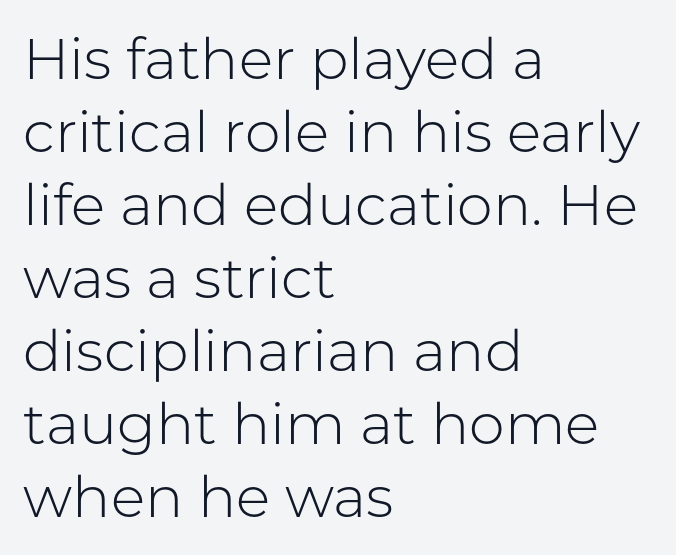
The image shows 57 px light sans-serif type, upright; set left-aligned, normal line spacing (1.28x), normal letter spacing, not underlined; low stroke contrast and a medium x-height.
